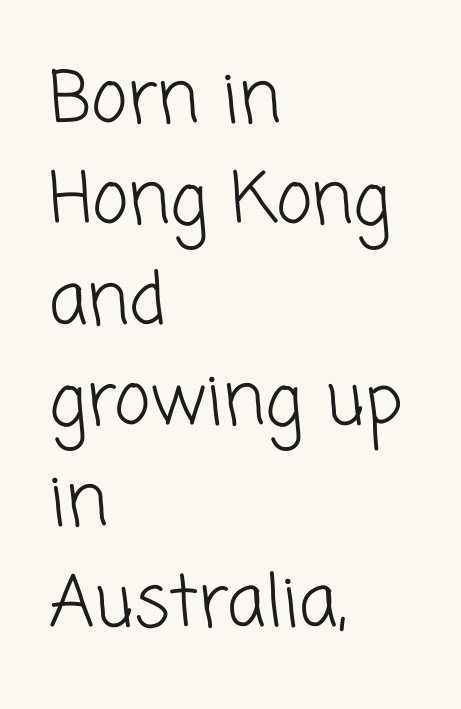
The designer went with a sans here, leaving each stem footless. Descenders are the only things crossing below the line. Spacing between characters is what you'd get straight out of the box. Bold? No — there's no thickening of the strokes. The space between consecutive lines is moderate.
